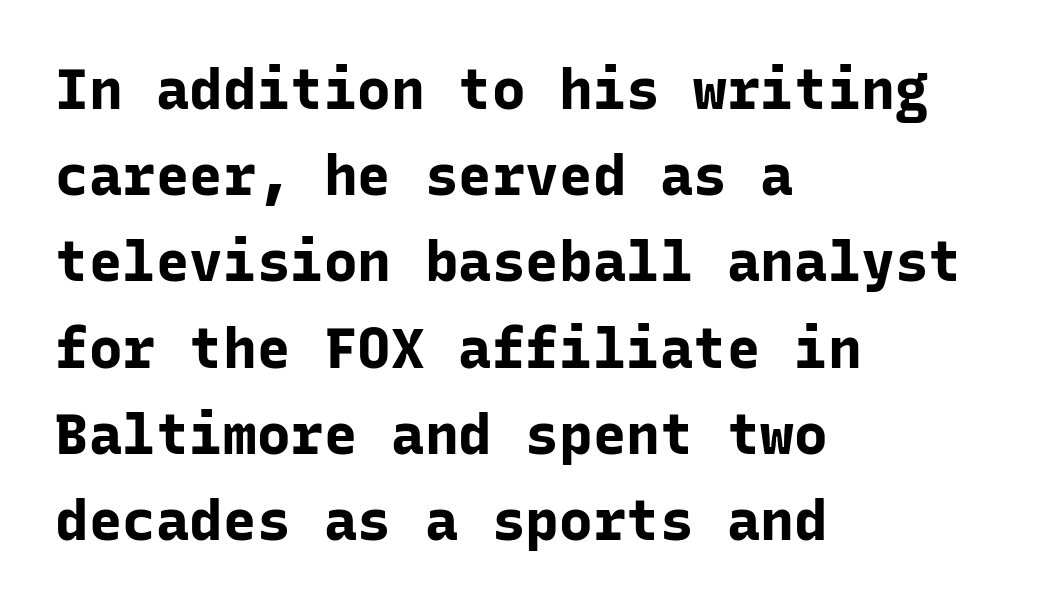
Q: Is the text bold? A: Yes.
Q: Is the text italic (slanted)? A: No, it is upright.
Q: Is the typeface a serif or a sans-serif typeface? A: Sans-serif.
Q: Is the text underlined? A: No.
Q: How is the paragraph aligned? A: Left-aligned.
Q: Is the spacing between letters normal or unusually wide? A: Normal.
Q: Is the spacing between lines tight, normal or loose? A: Normal.
Q: Width (condensed, normal, or wide)? A: Normal.
Q: Stroke contrast? A: Low.
Q: x-height? A: Medium.
Q: Monospaced? A: Yes.
